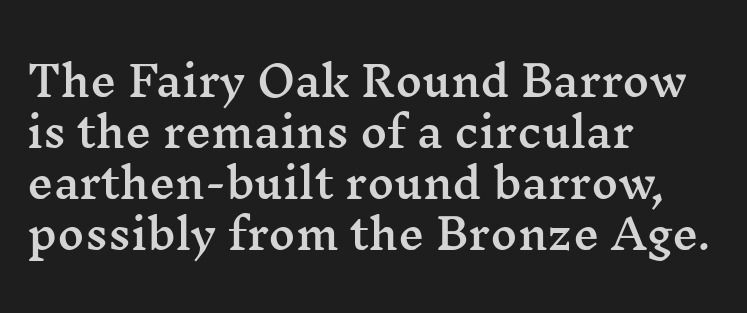
The image shows 41 px wide serif type, upright; set left-aligned, line spacing 1.24x, normal letter spacing, not underlined; medium stroke contrast and a medium x-height.
